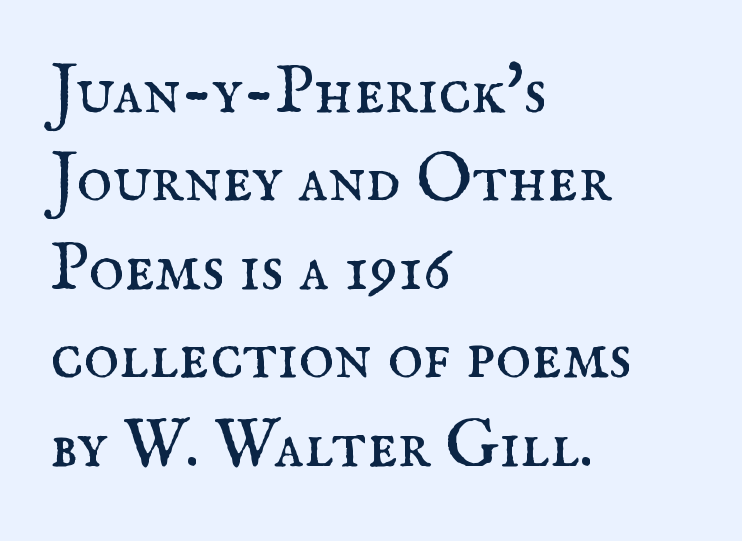
The image shows 68 px regular-weight serif type, upright; set left-aligned, normal line spacing (1.3x), normal letter spacing, not underlined; medium stroke contrast and a small x-height.
